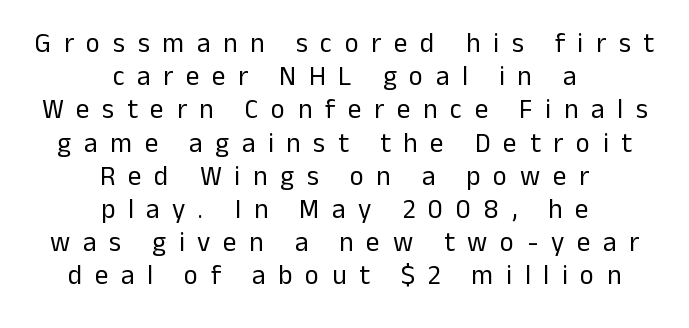
{"italic": "no", "bold": "no", "underline": "no", "align": "center", "line_spacing_ratio": 1.23, "letter_spacing": "wide", "letter_spacing_em": 0.47, "glyph_px": 27}
